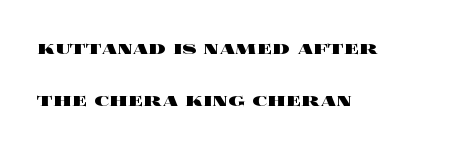
Q: Is the text bold? A: Yes.
Q: Is the text italic (slanted)? A: No, it is upright.
Q: Is the text underlined? A: No.
Q: How is the paragraph aligned? A: Left-aligned.
Q: Is the spacing between letters normal or unusually wide? A: Normal.
Q: Is the spacing between lines tight, normal or loose? A: Loose.
